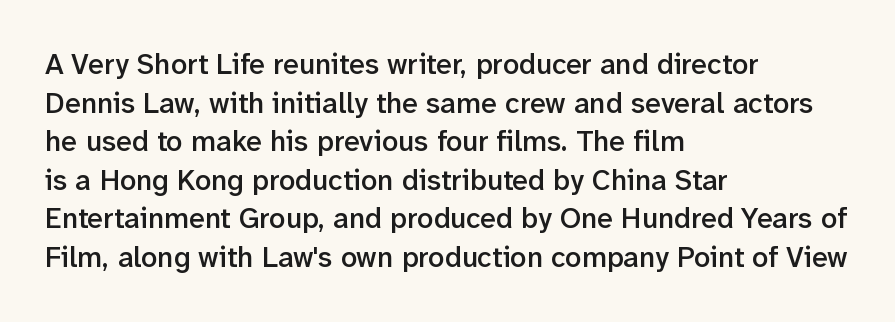
{"serif": "no", "italic": "no", "bold": "semi", "weight": "semibold", "width": "normal", "stroke_contrast": "low", "x_height": "medium", "monospaced": "no", "underline": "no", "align": "left", "line_spacing": "normal", "line_spacing_ratio": 1.33, "letter_spacing": "normal", "letter_spacing_em": 0.0, "glyph_px": 29}
